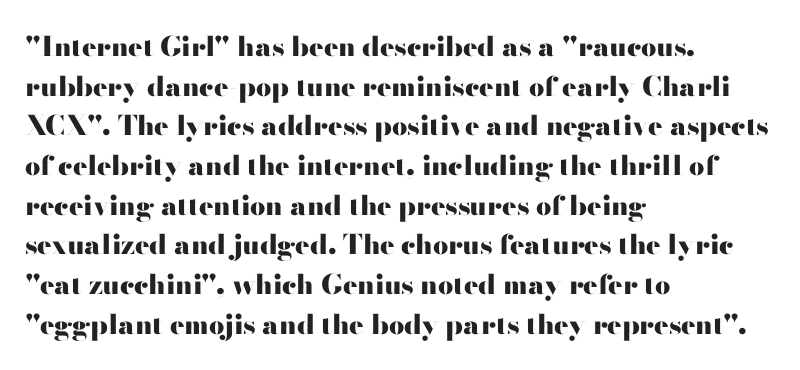
{"italic": "no", "bold": "yes", "underline": "no", "align": "left", "line_spacing": "normal", "line_spacing_ratio": 1.47, "letter_spacing": "normal", "letter_spacing_em": 0.0, "glyph_px": 27}
